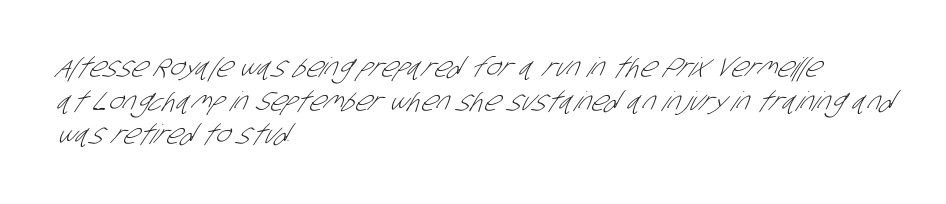
The image shows 27 px text type; set left-aligned, normal line spacing (1.25x), normal letter spacing, not underlined.
